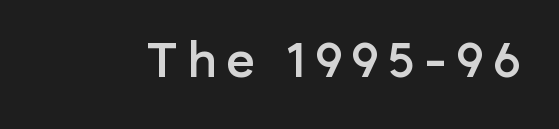
Q: Is the text bold? A: Semi-bold.
Q: Is the text italic (slanted)? A: No, it is upright.
Q: Is the typeface a serif or a sans-serif typeface? A: Sans-serif.
Q: Is the text underlined? A: No.
Q: Width (condensed, normal, or wide)? A: Normal.
Q: Stroke contrast? A: Low.
Q: x-height? A: Medium.
Q: Monospaced? A: No.
